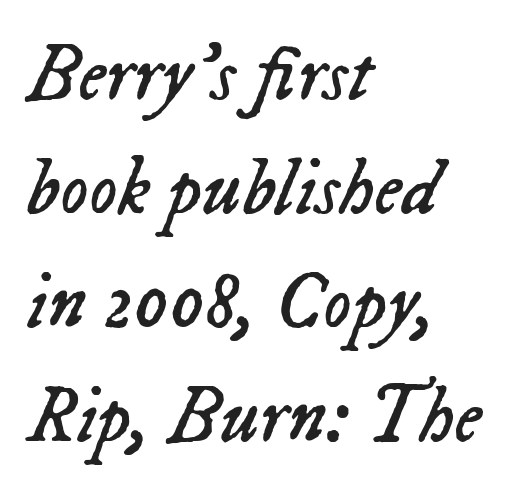
Looks like regular typesetting: each glyph gets only the width it needs. Observe the lean: these are italic letterforms. The passage shown stacks its lines at a standard gap. The words here are not underlined.
